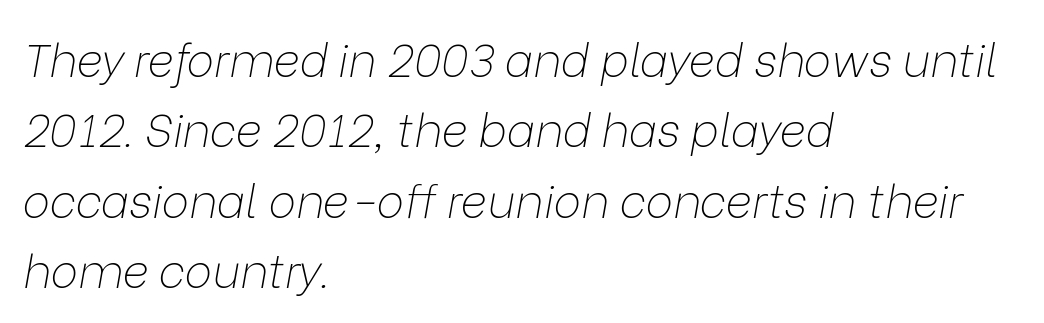
Q: Is the text bold? A: No.
Q: Is the text italic (slanted)? A: Yes, it leans right by about 9 degrees.
Q: Is the text underlined? A: No.
Q: How is the paragraph aligned? A: Left-aligned.
Q: Is the spacing between letters normal or unusually wide? A: Normal.
Q: Is the spacing between lines tight, normal or loose? A: Normal.
Q: Width (condensed, normal, or wide)? A: Normal.
Q: Stroke contrast? A: Low.
Q: x-height? A: Medium.
Q: Monospaced? A: No.
